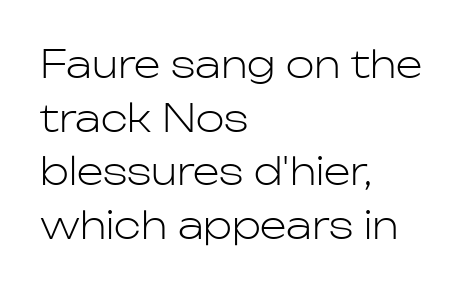
Q: Is the text bold? A: No.
Q: Is the text italic (slanted)? A: No, it is upright.
Q: Is the typeface a serif or a sans-serif typeface? A: Sans-serif.
Q: Is the text underlined? A: No.
Q: How is the paragraph aligned? A: Left-aligned.
Q: Is the spacing between letters normal or unusually wide? A: Normal.
Q: Is the spacing between lines tight, normal or loose? A: Normal.
Q: Width (condensed, normal, or wide)? A: Normal.
Q: Stroke contrast? A: Low.
Q: x-height? A: Medium.
Q: Monospaced? A: No.
